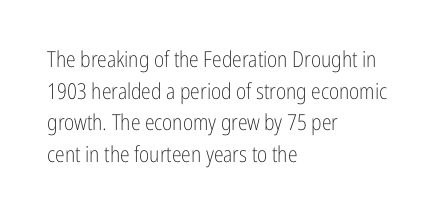
Ordinary non-slanted type is in use. Whoever set this chose a conventional vertical rhythm. Nothing unusual about the tracking: characters are spaced as the font intends. Every row of glyphs begins at an identical x-position on the left.
